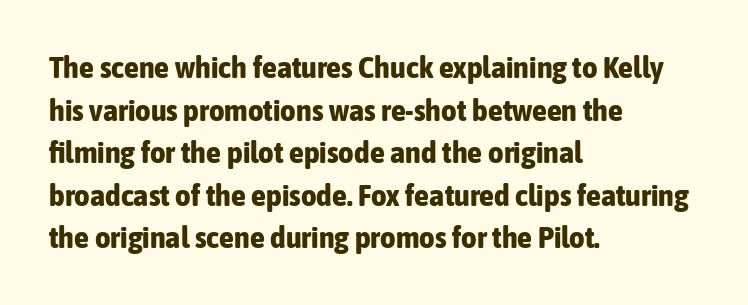
The image shows 30 px bold, condensed sans-serif type, upright; set left-aligned, normal line spacing (1.42x), normal letter spacing, not underlined; low stroke contrast and a medium x-height.
